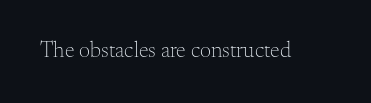
The image shows 22 px text type, upright; set normal letter spacing, not underlined.
